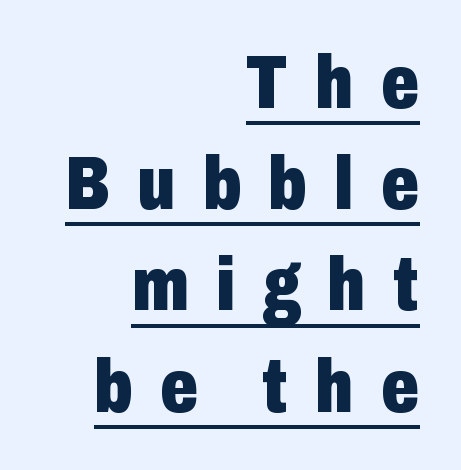
Quick note: not italic, upright. Spacing verdict: proportional, widths tailored to each character. In terms of letterspacing, this is a distinctly airy, spread setting. Each letter's strokes conclude bluntly, with no projecting serifs. Set as a true bold cut, around the 700 mark.
